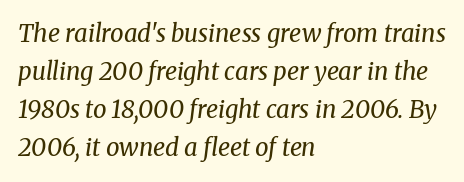
The image shows 24 px text type, italic (leaning right); set left-aligned, normal line spacing (1.59x), normal letter spacing, not underlined.
